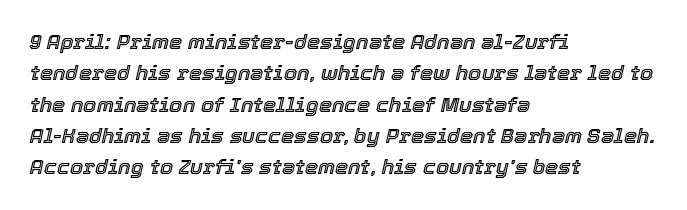
The image shows 21 px text type, italic (leaning right); set left-aligned, normal line spacing (1.49x), normal letter spacing, not underlined.
